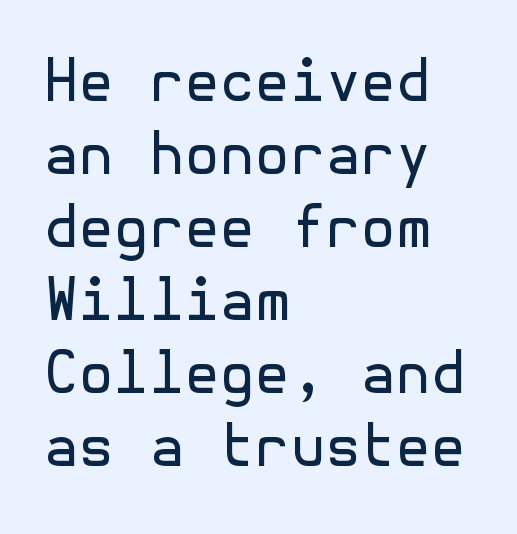
The letterforms sit at book weight or below. Each line starts at the same left margin while the right side varies. Inter-character spacing is left at the font's built-in metrics. The type family on display is of the sans-serif kind. Check the space under the baseline: it is left empty. Students, observe: this is what conventionally led text looks like.
